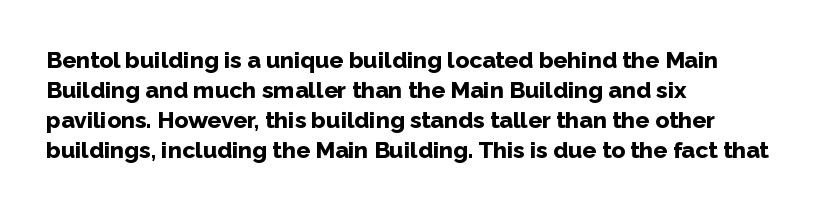
Q: Is the text bold? A: Yes.
Q: Is the text italic (slanted)? A: No, it is upright.
Q: Is the text underlined? A: No.
Q: How is the paragraph aligned? A: Left-aligned.
Q: Is the spacing between letters normal or unusually wide? A: Normal.
Q: Is the spacing between lines tight, normal or loose? A: Normal.
